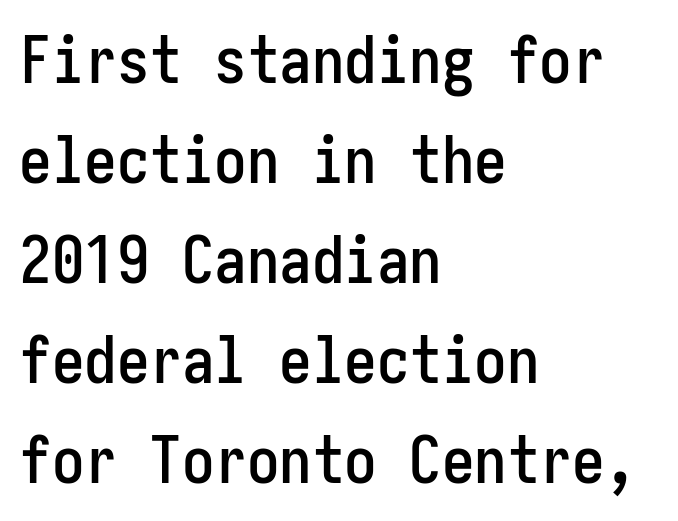
Q: Is the text italic (slanted)? A: No, it is upright.
Q: Is the typeface a serif or a sans-serif typeface? A: Sans-serif.
Q: Is the text underlined? A: No.
Q: How is the paragraph aligned? A: Left-aligned.
Q: Is the spacing between letters normal or unusually wide? A: Normal.
Q: Is the spacing between lines tight, normal or loose? A: Normal.
Q: Width (condensed, normal, or wide)? A: Condensed.
Q: Stroke contrast? A: Low.
Q: x-height? A: Medium.
